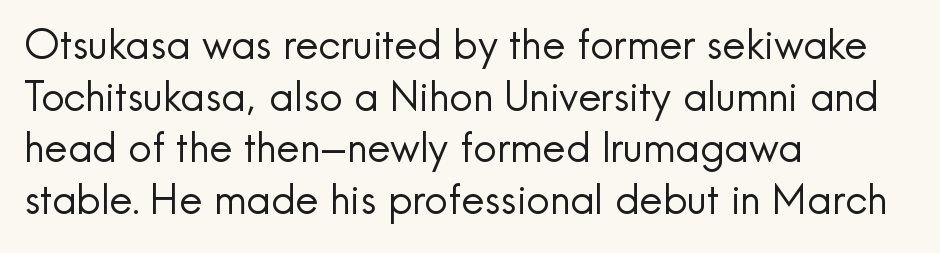
The image shows 41 px regular-weight sans-serif type, upright; set left-aligned, normal line spacing (1.26x), normal letter spacing, not underlined; a small x-height.
